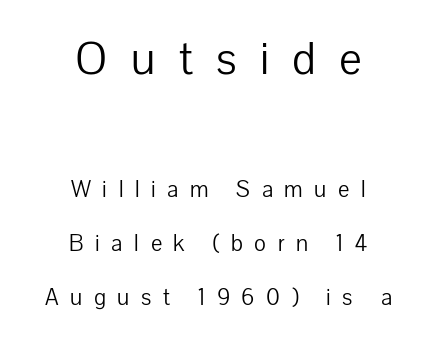
Q: Is the text bold? A: No.
Q: Is the text italic (slanted)? A: No, it is upright.
Q: Is the typeface a serif or a sans-serif typeface? A: Sans-serif.
Q: Is the text underlined? A: No.
Q: How is the paragraph aligned? A: Centered.
Q: Is the spacing between letters normal or unusually wide? A: Unusually wide.
Q: Is the spacing between lines tight, normal or loose? A: Loose.
Q: Which block of text is set in a larger size, the first (top) or the second (bottom)? A: The first (top) one.
Q: Width (condensed, normal, or wide)? A: Normal.
Q: Stroke contrast? A: Low.
Q: x-height? A: Medium.
Q: Monospaced? A: No.
